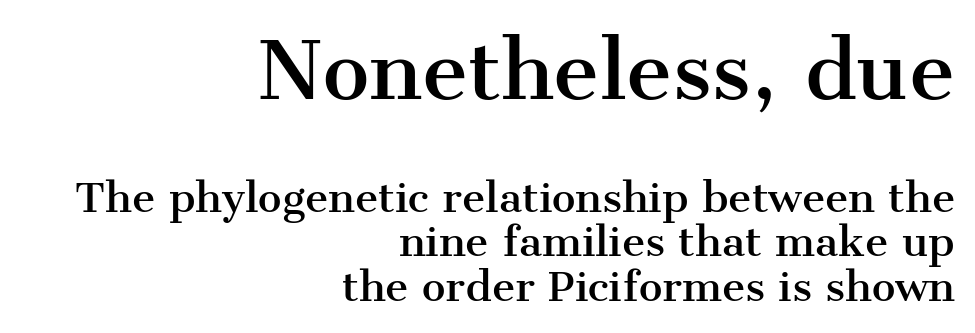
The image shows 79 px serif type, upright; set right-aligned, tight line spacing (1.12x), normal letter spacing, not underlined; the first (top) block is 1.98x larger; medium stroke contrast and a medium x-height.
